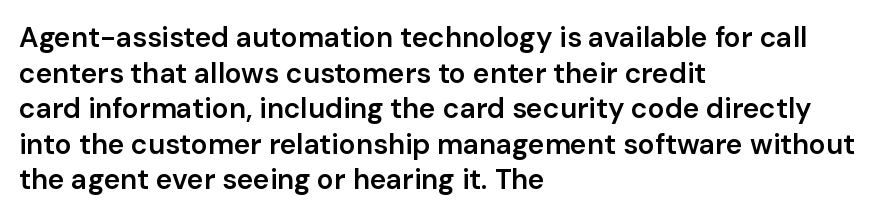
Q: Is the text bold? A: Semi-bold.
Q: Is the text italic (slanted)? A: No, it is upright.
Q: Is the typeface a serif or a sans-serif typeface? A: Sans-serif.
Q: Is the text underlined? A: No.
Q: How is the paragraph aligned? A: Left-aligned.
Q: Is the spacing between letters normal or unusually wide? A: Normal.
Q: Is the spacing between lines tight, normal or loose? A: Normal.
Q: Width (condensed, normal, or wide)? A: Normal.
Q: Stroke contrast? A: Low.
Q: x-height? A: Medium.
Q: Monospaced? A: No.
